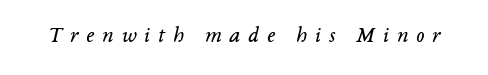
{"italic": "yes", "lean": "right", "slant_degrees": 14, "bold": "no", "underline": "no", "letter_spacing": "wide", "letter_spacing_em": 0.36, "glyph_px": 22}
